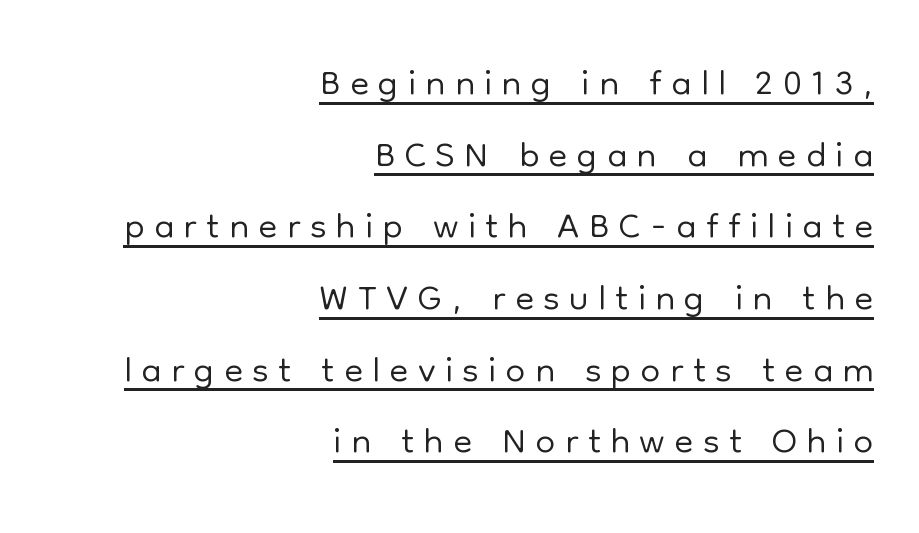
The rendering anchors every line to the right-hand side. In terms of posture, this sample is upright. Like a heading marked for emphasis, these lines bear an underscore. One glance says typical: line gaps are just what's usual. Stems here are at most as thick as an everyday book face. Character widths vary here, with narrow letters taking less room than wide ones.
